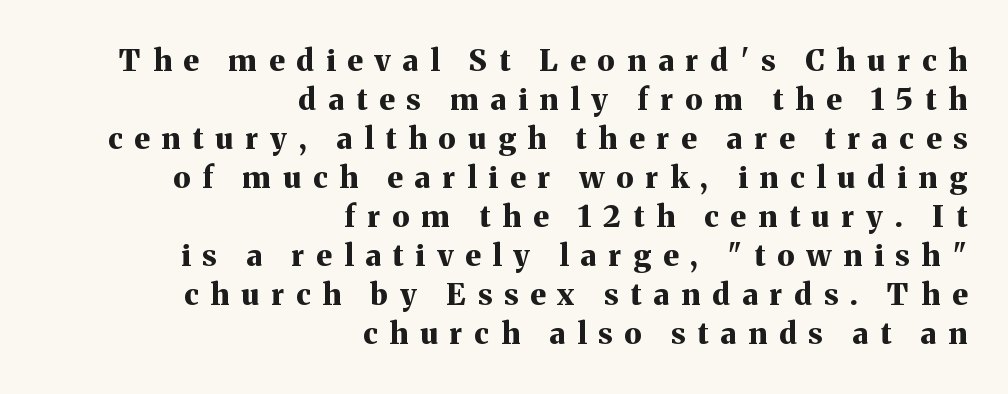
Q: Is the text bold? A: Yes.
Q: Is the text italic (slanted)? A: No, it is upright.
Q: Is the typeface a serif or a sans-serif typeface? A: Serif.
Q: Is the text underlined? A: No.
Q: How is the paragraph aligned? A: Right-aligned.
Q: Is the spacing between letters normal or unusually wide? A: Unusually wide.
Q: Is the spacing between lines tight, normal or loose? A: Normal.
Q: Width (condensed, normal, or wide)? A: Normal.
Q: Stroke contrast? A: Medium.
Q: x-height? A: Medium.
Q: Monospaced? A: No.
